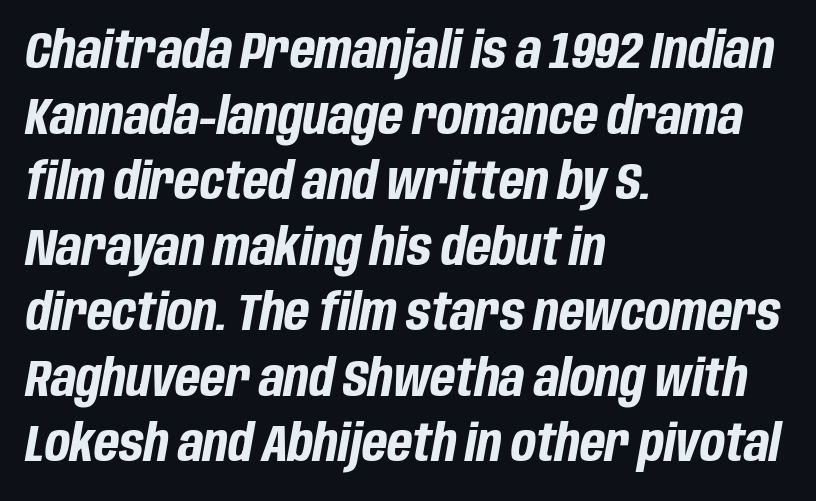
The image shows 52 px bold, condensed type, italic (leaning right); set left-aligned, normal line spacing (1.26x), normal letter spacing, not underlined; low stroke contrast and a large x-height.
